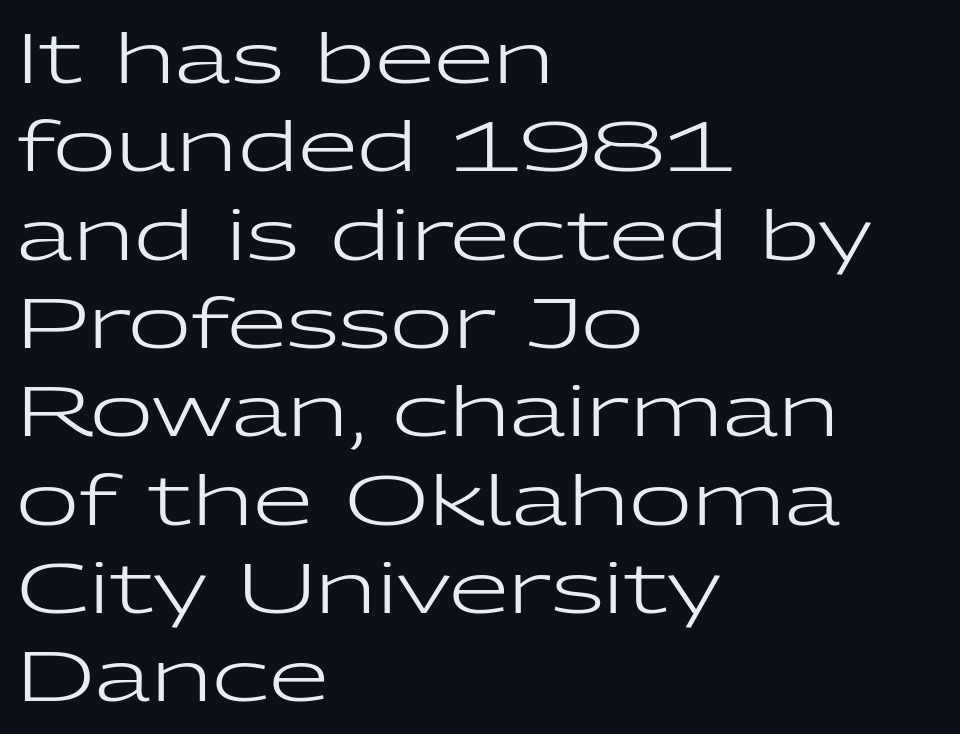
Regarding leading, the lines here are spaced in the standard way. Which margin do the lines hug? The left one — the right edge is uneven. Grotesque or geometric, the face here clearly has no serifs. This reads as an unemphasized weight, regular at the heaviest. Italic? Not at all — the glyphs are vertical. Proportional: the letters do not fall into vertical columns.
